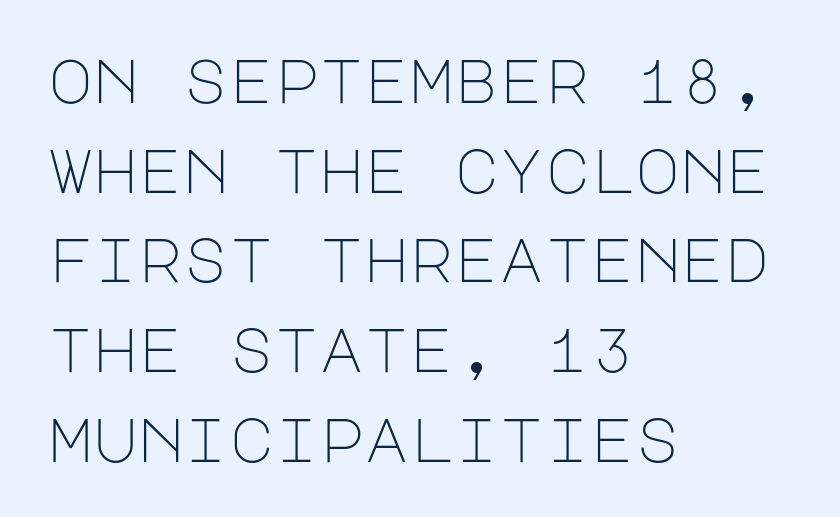
The image shows 61 px light sans-serif type, upright; set left-aligned, normal line spacing (1.47x), normal letter spacing, not underlined; low stroke contrast and a large x-height.
